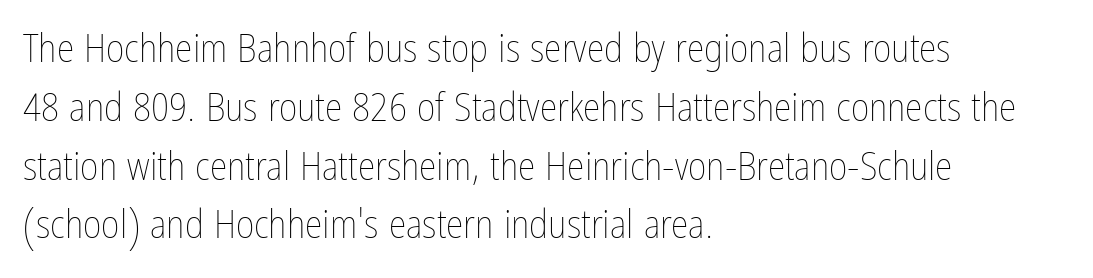
{"italic": "no", "bold": "no", "weight": "thin", "width": "condensed", "stroke_contrast": "low", "x_height": "medium", "monospaced": "no", "underline": "no", "align": "left", "line_spacing": "normal", "line_spacing_ratio": 1.47, "letter_spacing": "normal", "letter_spacing_em": 0.0, "glyph_px": 40}
